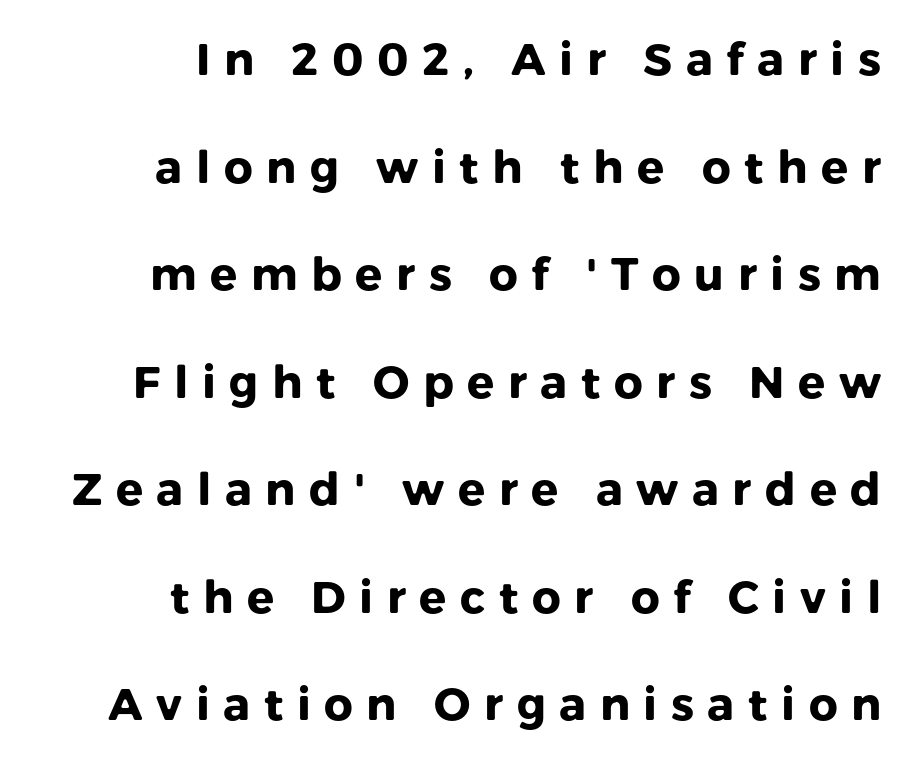
Q: Is the text bold? A: Yes.
Q: Is the text italic (slanted)? A: No, it is upright.
Q: Is the typeface a serif or a sans-serif typeface? A: Sans-serif.
Q: Is the text underlined? A: No.
Q: How is the paragraph aligned? A: Right-aligned.
Q: Is the spacing between letters normal or unusually wide? A: Unusually wide.
Q: Is the spacing between lines tight, normal or loose? A: Loose.
Q: Width (condensed, normal, or wide)? A: Normal.
Q: Stroke contrast? A: Low.
Q: x-height? A: Medium.
Q: Monospaced? A: No.
